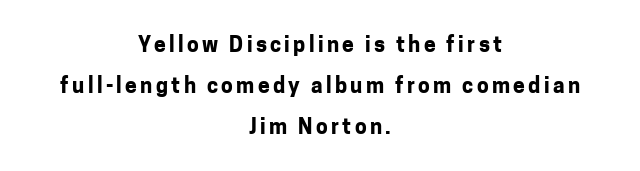
Q: Is the text bold? A: Yes.
Q: Is the text italic (slanted)? A: No, it is upright.
Q: Is the text underlined? A: No.
Q: How is the paragraph aligned? A: Centered.
Q: Is the spacing between lines tight, normal or loose? A: Loose.
